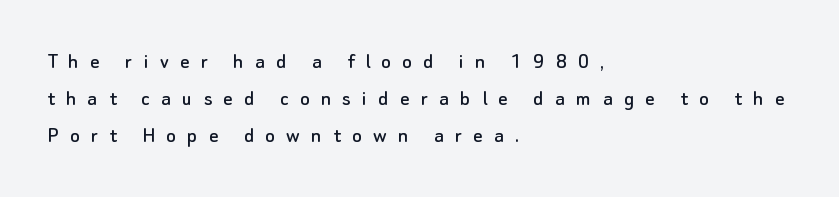
{"italic": "no", "underline": "no", "align": "left", "line_spacing": "normal", "line_spacing_ratio": 1.61, "letter_spacing": "wide", "letter_spacing_em": 0.49, "glyph_px": 23}
